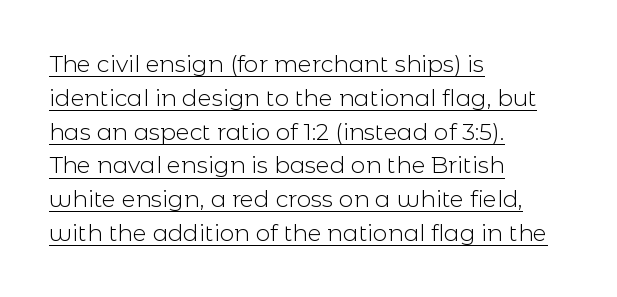
{"italic": "no", "bold": "no", "underline": "yes", "align": "left", "line_spacing": "normal", "line_spacing_ratio": 1.47, "letter_spacing": "normal", "letter_spacing_em": 0.0, "glyph_px": 23}
